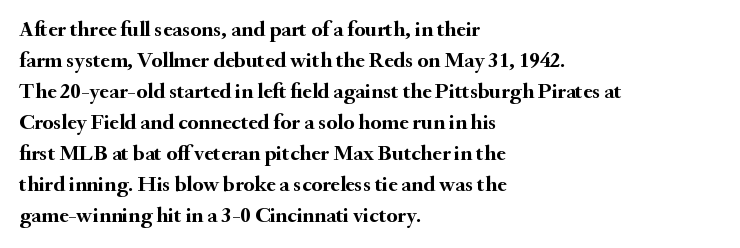
{"italic": "no", "bold": "yes", "underline": "no", "align": "left", "line_spacing": "normal", "line_spacing_ratio": 1.41, "letter_spacing": "normal", "letter_spacing_em": 0.0, "glyph_px": 22}
